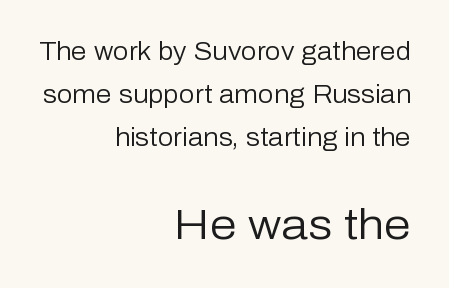
Q: Is the text bold? A: No.
Q: Is the text italic (slanted)? A: No, it is upright.
Q: Is the typeface a serif or a sans-serif typeface? A: Sans-serif.
Q: Is the text underlined? A: No.
Q: How is the paragraph aligned? A: Right-aligned.
Q: Is the spacing between letters normal or unusually wide? A: Normal.
Q: Which block of text is set in a larger size, the first (top) or the second (bottom)? A: The second (bottom) one.
Q: Width (condensed, normal, or wide)? A: Normal.
Q: Stroke contrast? A: Low.
Q: x-height? A: Medium.
Q: Monospaced? A: No.
